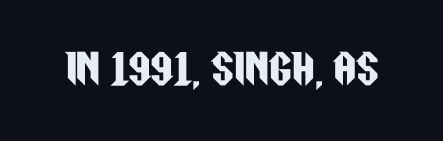
The image shows 40 px condensed sans-serif type, upright; set normal letter spacing, not underlined; low stroke contrast and a large x-height.
